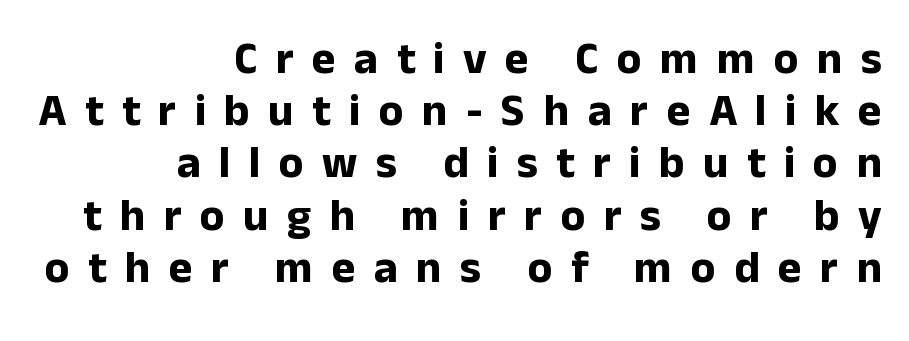
{"serif": "no", "italic": "no", "bold": "yes", "weight": "bold", "width": "normal", "stroke_contrast": "low", "x_height": "medium", "monospaced": "no", "underline": "no", "align": "right", "line_spacing_ratio": 1.16, "letter_spacing": "wide", "letter_spacing_em": 0.41, "glyph_px": 45}
